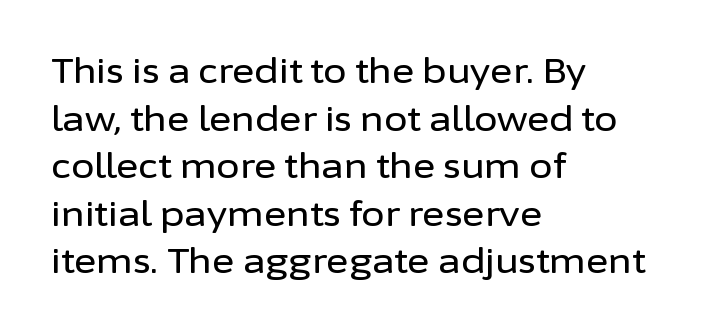
Q: Is the text italic (slanted)? A: No, it is upright.
Q: Is the typeface a serif or a sans-serif typeface? A: Sans-serif.
Q: Is the text underlined? A: No.
Q: How is the paragraph aligned? A: Left-aligned.
Q: Is the spacing between letters normal or unusually wide? A: Normal.
Q: Is the spacing between lines tight, normal or loose? A: Normal.
Q: Width (condensed, normal, or wide)? A: Normal.
Q: Stroke contrast? A: Low.
Q: x-height? A: Medium.
Q: Monospaced? A: No.
